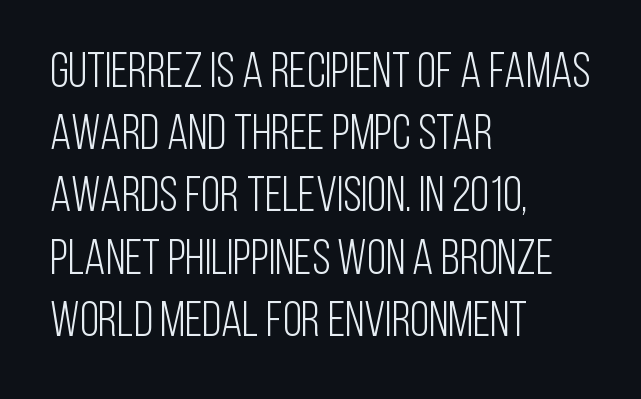
Q: Is the text bold? A: No.
Q: Is the text italic (slanted)? A: No, it is upright.
Q: Is the typeface a serif or a sans-serif typeface? A: Sans-serif.
Q: Is the text underlined? A: No.
Q: How is the paragraph aligned? A: Left-aligned.
Q: Is the spacing between letters normal or unusually wide? A: Normal.
Q: Is the spacing between lines tight, normal or loose? A: Normal.
Q: Width (condensed, normal, or wide)? A: Condensed.
Q: Stroke contrast? A: Low.
Q: x-height? A: Large.
Q: Monospaced? A: No.
